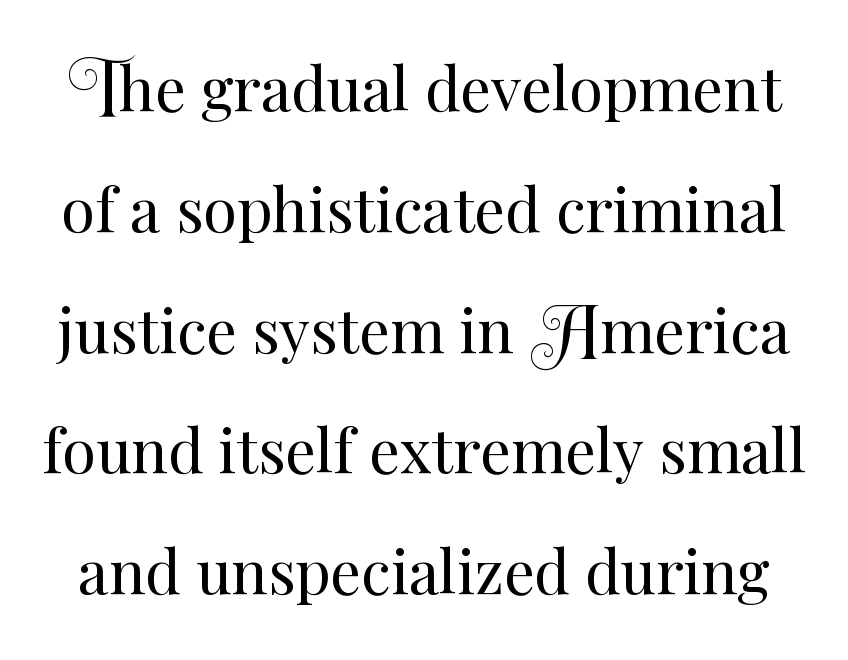
The passage shown is typed in a proportional face where columns would drift. Posture: straight, roman, zero tilt. The lines are spread far apart with generous leading. Characters follow at the spacing the type designer built in. Type without underlining.
